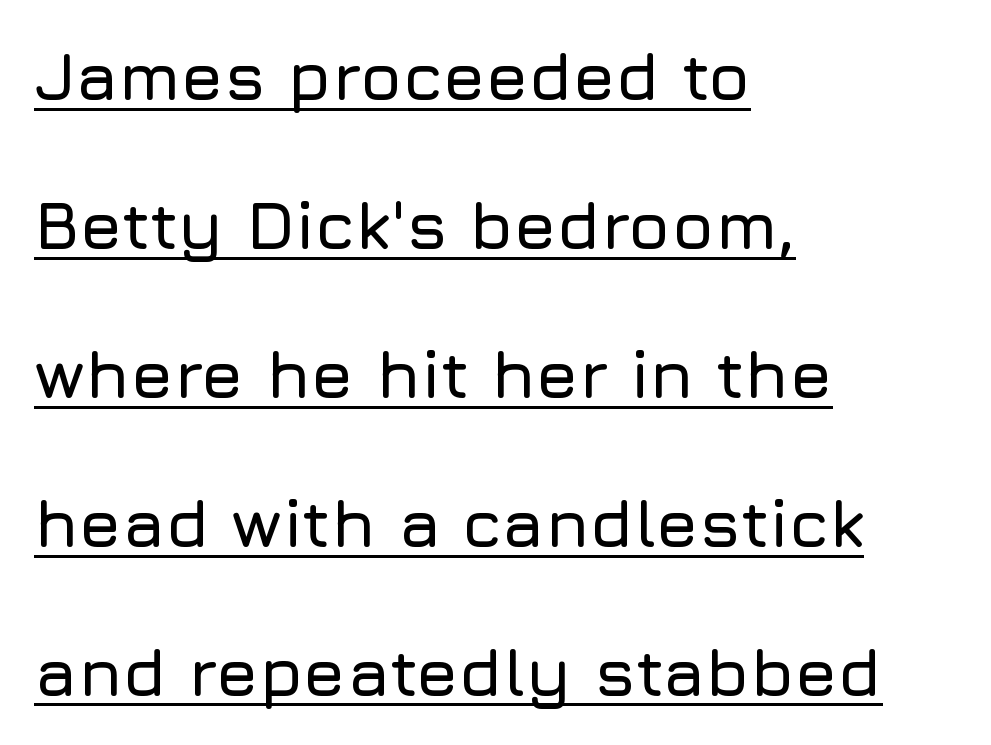
{"serif": "no", "italic": "no", "width": "normal", "stroke_contrast": "low", "x_height": "medium", "monospaced": "no", "underline": "yes", "align": "left", "line_spacing": "loose", "line_spacing_ratio": 2.19, "letter_spacing": "normal", "letter_spacing_em": 0.0, "glyph_px": 68}
